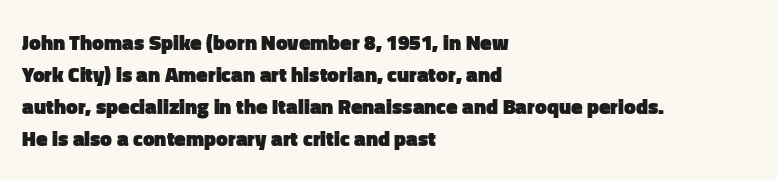
Q: Is the text bold? A: Yes.
Q: Is the text italic (slanted)? A: No, it is upright.
Q: Is the text underlined? A: No.
Q: How is the paragraph aligned? A: Left-aligned.
Q: Is the spacing between letters normal or unusually wide? A: Normal.
Q: Is the spacing between lines tight, normal or loose? A: Normal.
